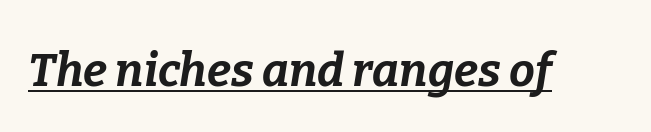
These lines carry a lot of weight — the face is fully bold. Think of a printed novel: that variable character pitch is what you see here. The glyphs look as if they've been sheared to an angle. Glance below the letters and you will spot a drawn line. Words appear dense and cohesive because spacing is normal.
